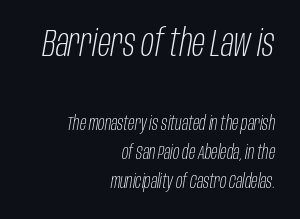
The characters are drawn with everyday or finer stroke widths. Short and long lines alike share a common ending point at right. The type is set solid horizontally, with unmodified tracking. When letters slant like this, we call the style italic. The glyphs are unaccompanied by any horizontal stroke below them. The first block has been scaled up relative to the second.
